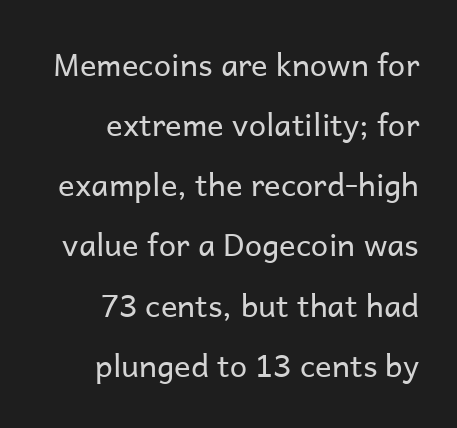
If you measured baseline to baseline, you'd find a long distance. Caption: face not bold, strokes unweighted. You could call the tracking neutral — neither tight nor loose. Unmarked baselines from the first word to the last.
